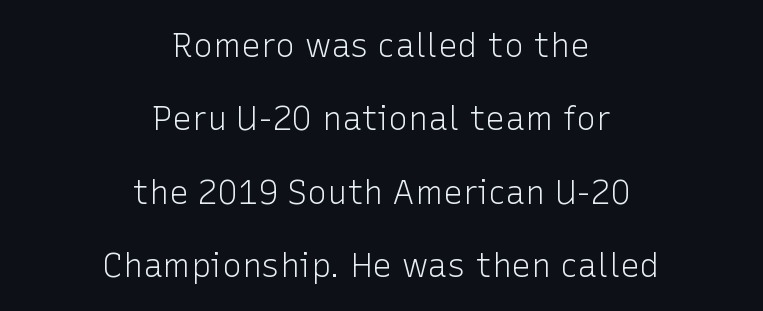
Honestly, the rows look like they've been pulled way apart. This sample has the flowing, uneven cadence of proportional lettering. One-word summary of the alignment: center. Posture: upright roman.
